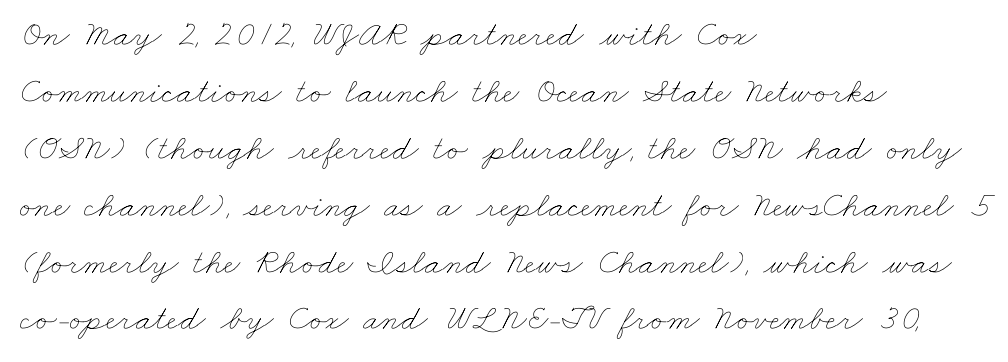
Q: Is the text bold? A: No.
Q: Is the text underlined? A: No.
Q: How is the paragraph aligned? A: Left-aligned.
Q: Is the spacing between letters normal or unusually wide? A: Normal.
Q: Is the spacing between lines tight, normal or loose? A: Normal.
Q: Width (condensed, normal, or wide)? A: Wide.
Q: Stroke contrast? A: Low.
Q: x-height? A: Small.
Q: Monospaced? A: No.
